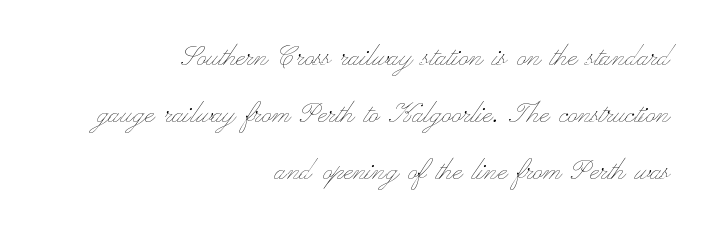
Do the characters align in a grid? No, the font is proportional. A typesetter would call this zero additional tracking. Teacher's note: observe the even right margin — that is flush-right alignment. Rows of type keep a routine distance in the vertical direction.
